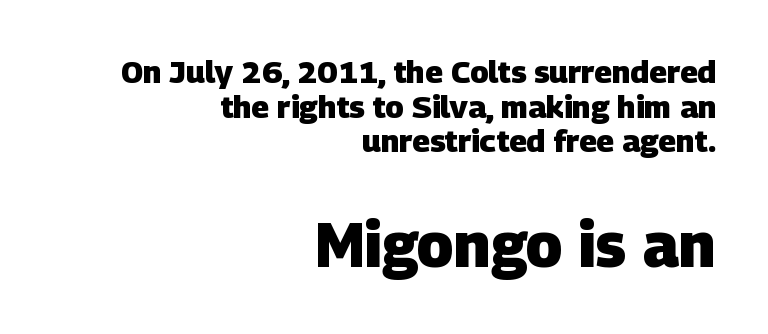
{"serif": "no", "bold": "yes", "weight": "heavy", "width": "normal", "stroke_contrast": "low", "x_height": "large", "monospaced": "no", "underline": "no", "align": "right", "line_spacing": "tight", "line_spacing_ratio": 1.12, "letter_spacing": "normal", "letter_spacing_em": 0.0, "larger_block": "second", "size_ratio": 2.0, "glyph_px": 62}
